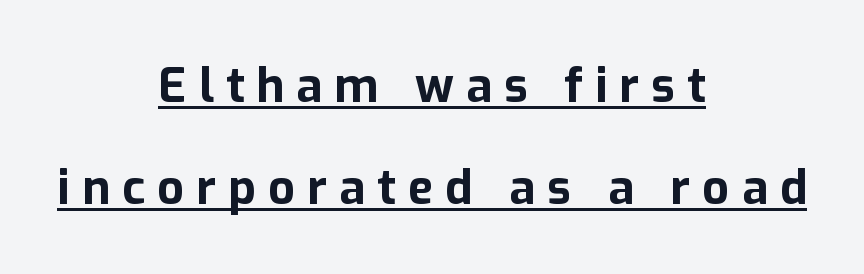
Q: Is the text bold? A: Yes.
Q: Is the text italic (slanted)? A: No, it is upright.
Q: Is the typeface a serif or a sans-serif typeface? A: Sans-serif.
Q: Is the text underlined? A: Yes.
Q: How is the paragraph aligned? A: Centered.
Q: Is the spacing between letters normal or unusually wide? A: Unusually wide.
Q: Is the spacing between lines tight, normal or loose? A: Loose.
Q: Width (condensed, normal, or wide)? A: Normal.
Q: Stroke contrast? A: Low.
Q: x-height? A: Medium.
Q: Monospaced? A: No.
